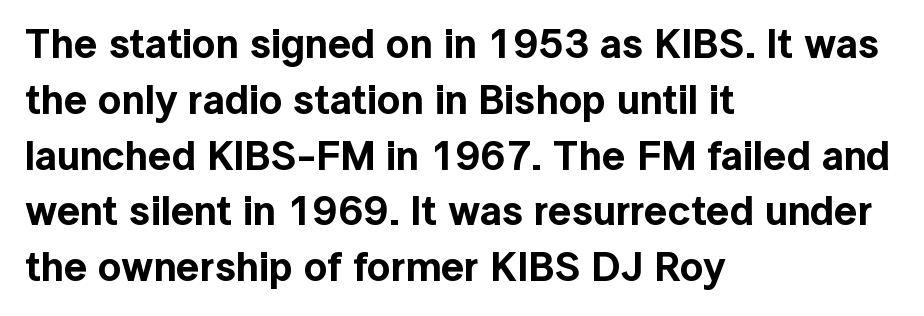
{"serif": "no", "italic": "no", "width": "normal", "x_height": "medium", "monospaced": "no", "underline": "no", "align": "left", "line_spacing": "normal", "line_spacing_ratio": 1.36, "letter_spacing": "normal", "letter_spacing_em": 0.0, "glyph_px": 41}
